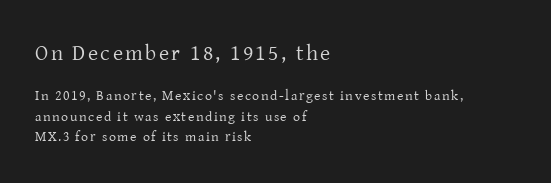
Q: Is the text bold? A: No.
Q: Is the text italic (slanted)? A: No, it is upright.
Q: Is the text underlined? A: No.
Q: How is the paragraph aligned? A: Left-aligned.
Q: Is the spacing between lines tight, normal or loose? A: Normal.
Q: Which block of text is set in a larger size, the first (top) or the second (bottom)? A: The first (top) one.
